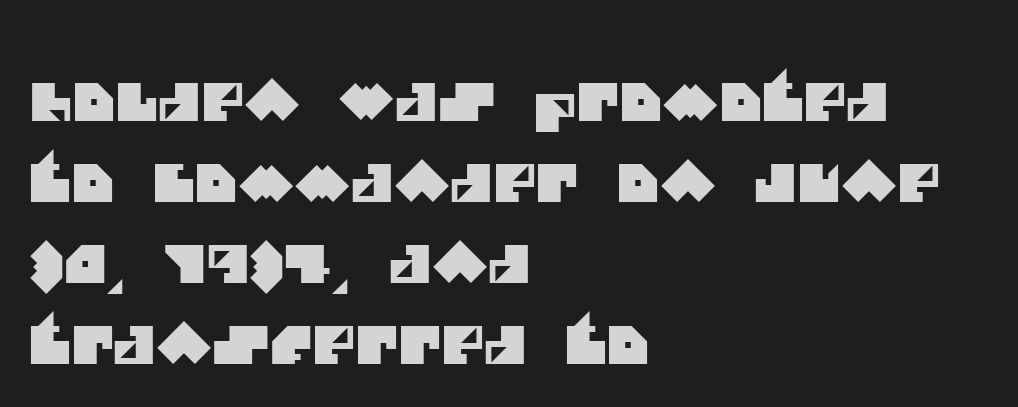
The image shows 52 px sans-serif type; set left-aligned, normal line spacing (1.56x), normal letter spacing, not underlined; medium stroke contrast and a large x-height.
